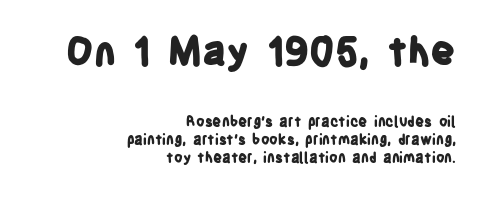
Q: Is the text bold? A: Yes.
Q: Is the text italic (slanted)? A: No, it is upright.
Q: Is the typeface a serif or a sans-serif typeface? A: Sans-serif.
Q: Is the text underlined? A: No.
Q: How is the paragraph aligned? A: Right-aligned.
Q: Is the spacing between letters normal or unusually wide? A: Normal.
Q: Is the spacing between lines tight, normal or loose? A: Normal.
Q: Which block of text is set in a larger size, the first (top) or the second (bottom)? A: The first (top) one.
Q: Width (condensed, normal, or wide)? A: Condensed.
Q: Stroke contrast? A: Low.
Q: x-height? A: Large.
Q: Monospaced? A: No.
